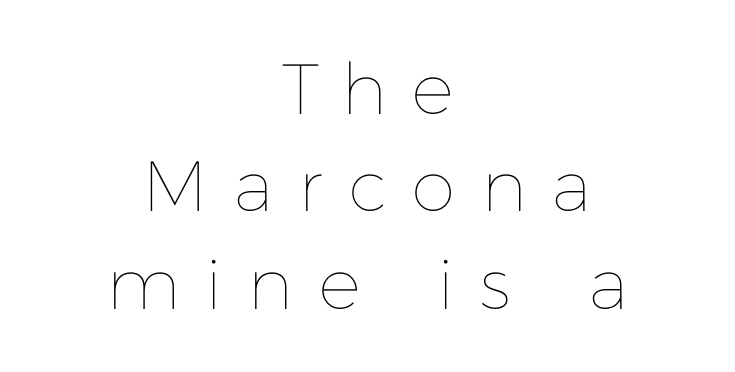
{"italic": "no", "bold": "no", "weight": "thin", "width": "normal", "stroke_contrast": "low", "x_height": "medium", "monospaced": "no", "underline": "no", "align": "center", "line_spacing": "normal", "line_spacing_ratio": 1.37, "letter_spacing": "wide", "letter_spacing_em": 0.42, "glyph_px": 71}
